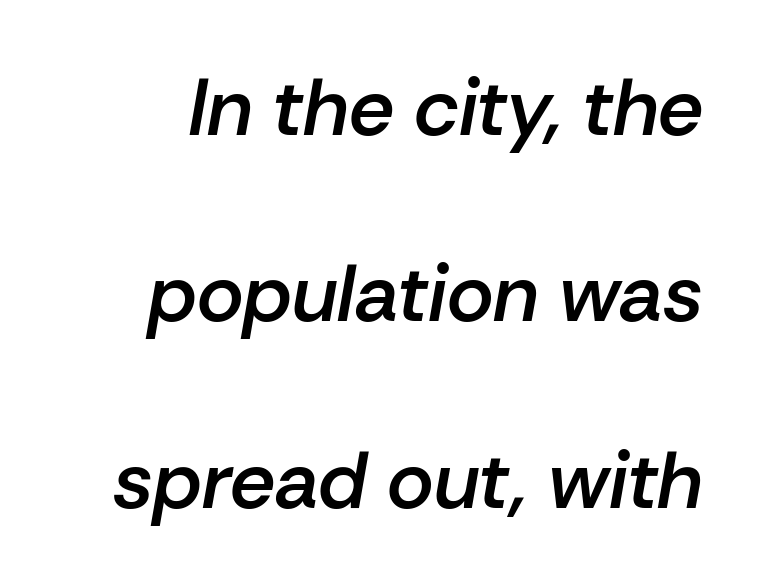
{"italic": "yes", "lean": "right", "slant_degrees": 10, "bold": "semi", "weight": "semibold", "width": "normal", "stroke_contrast": "low", "x_height": "medium", "monospaced": "no", "underline": "no", "line_spacing": "loose", "line_spacing_ratio": 2.33, "letter_spacing": "normal", "letter_spacing_em": 0.0, "glyph_px": 80}
